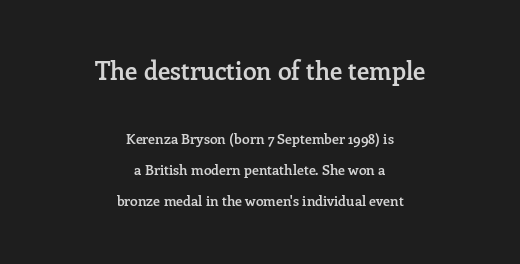
Q: Is the text bold? A: Semi-bold.
Q: Is the text italic (slanted)? A: No, it is upright.
Q: Is the text underlined? A: No.
Q: How is the paragraph aligned? A: Centered.
Q: Is the spacing between letters normal or unusually wide? A: Normal.
Q: Is the spacing between lines tight, normal or loose? A: Loose.
Q: Which block of text is set in a larger size, the first (top) or the second (bottom)? A: The first (top) one.
